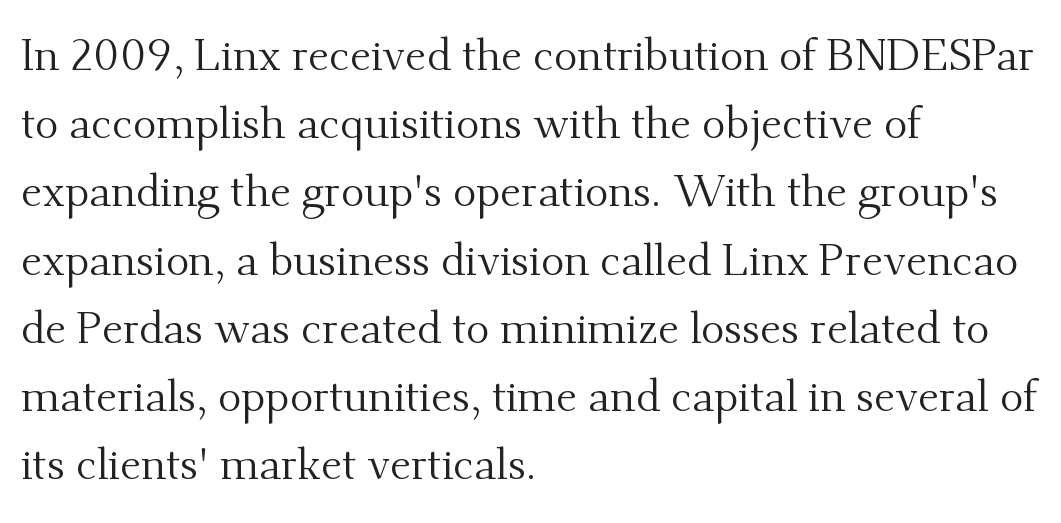
The image shows 44 px regular-weight serif type, upright; set left-aligned, normal line spacing (1.55x), normal letter spacing, not underlined; medium stroke contrast and a small x-height.
